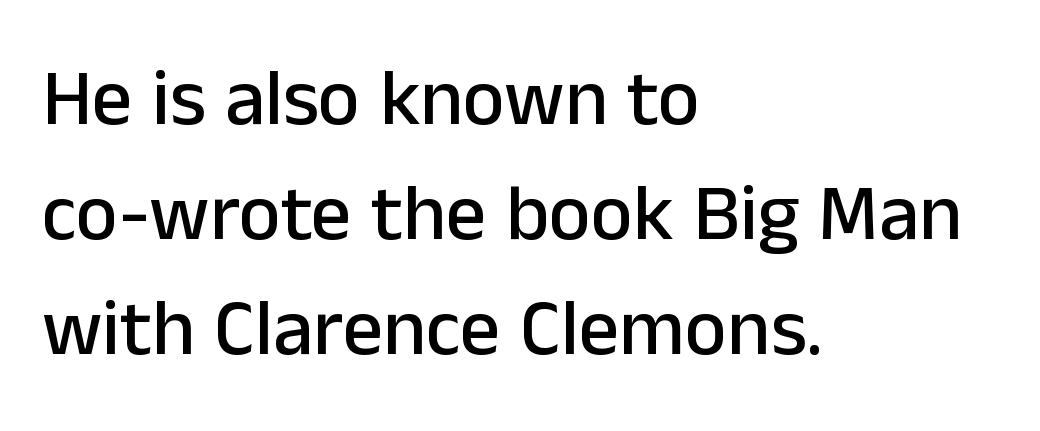
{"serif": "no", "italic": "no", "width": "normal", "stroke_contrast": "low", "x_height": "medium", "monospaced": "no", "underline": "no", "align": "left", "line_spacing": "normal", "line_spacing_ratio": 1.44, "letter_spacing": "normal", "letter_spacing_em": 0.0, "glyph_px": 80}
